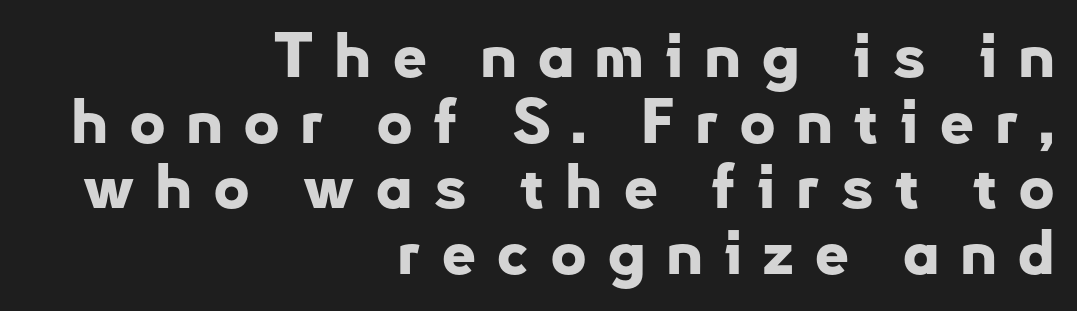
Q: Is the text bold? A: Yes.
Q: Is the text italic (slanted)? A: No, it is upright.
Q: Is the typeface a serif or a sans-serif typeface? A: Sans-serif.
Q: Is the text underlined? A: No.
Q: How is the paragraph aligned? A: Right-aligned.
Q: Is the spacing between letters normal or unusually wide? A: Unusually wide.
Q: Is the spacing between lines tight, normal or loose? A: Tight.
Q: Width (condensed, normal, or wide)? A: Normal.
Q: Stroke contrast? A: Low.
Q: x-height? A: Small.
Q: Monospaced? A: No.
